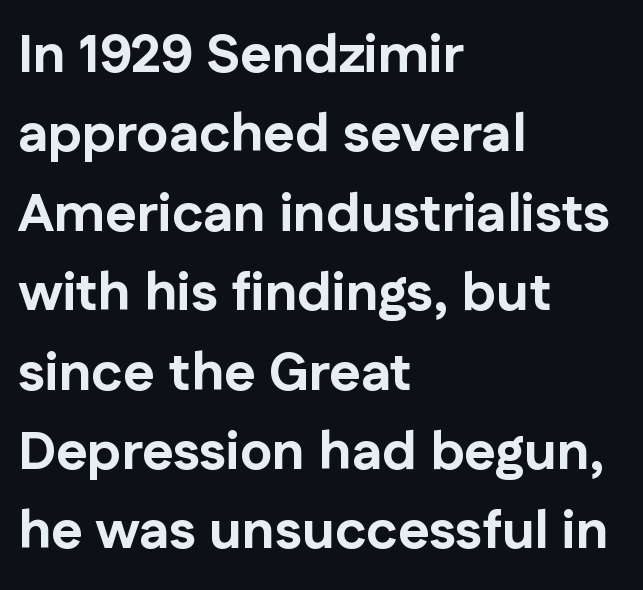
Q: Is the text bold? A: Yes.
Q: Is the text italic (slanted)? A: No, it is upright.
Q: Is the typeface a serif or a sans-serif typeface? A: Sans-serif.
Q: Is the text underlined? A: No.
Q: How is the paragraph aligned? A: Left-aligned.
Q: Is the spacing between letters normal or unusually wide? A: Normal.
Q: Is the spacing between lines tight, normal or loose? A: Normal.
Q: Width (condensed, normal, or wide)? A: Normal.
Q: Stroke contrast? A: Low.
Q: x-height? A: Medium.
Q: Monospaced? A: No.
